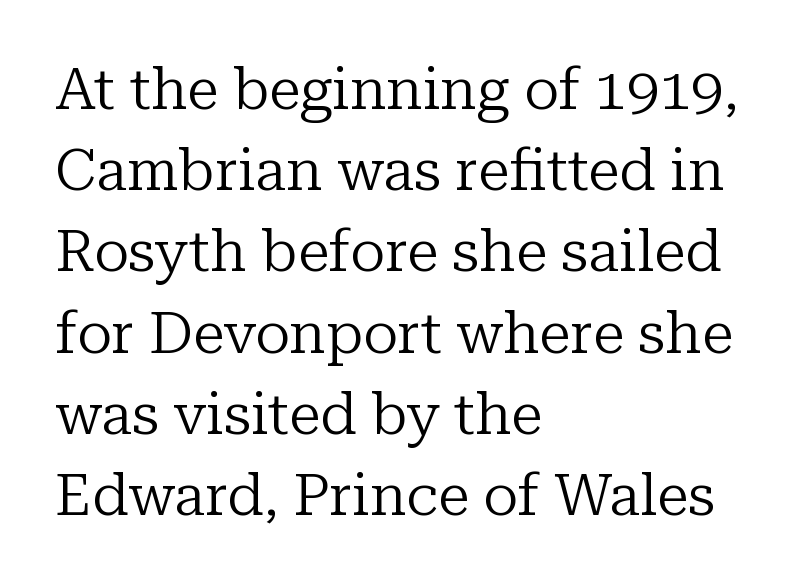
Normally led — the rows are evenly, conventionally spaced. Does the lettering tilt? It doesn't — this is upright. There is no visible air inserted between adjacent glyphs. The glyphs are unaccompanied by any horizontal stroke below them. Looks like regular typesetting: each glyph gets only the width it needs. No extra ink here — the face is not bold.
